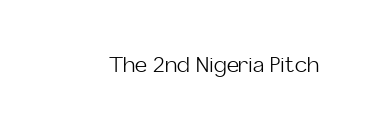
{"italic": "no", "bold": "no", "underline": "no", "letter_spacing": "normal", "letter_spacing_em": 0.0, "glyph_px": 21}
